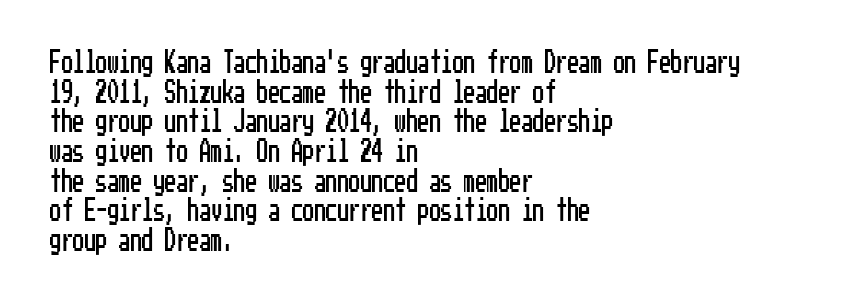
{"italic": "no", "underline": "no", "align": "left", "line_spacing": "normal", "line_spacing_ratio": 1.29, "letter_spacing": "normal", "letter_spacing_em": 0.0, "glyph_px": 23}
